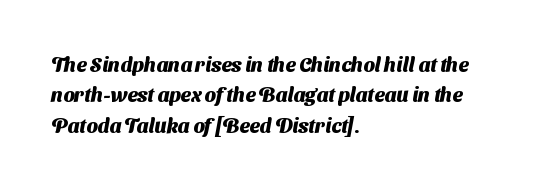
Inter-character spacing is left at the font's built-in metrics. The lines sit at an ordinary, default distance from one another. Plain, unruled lines of type. Stroke thickness is high; the sample reads as a true bold.
